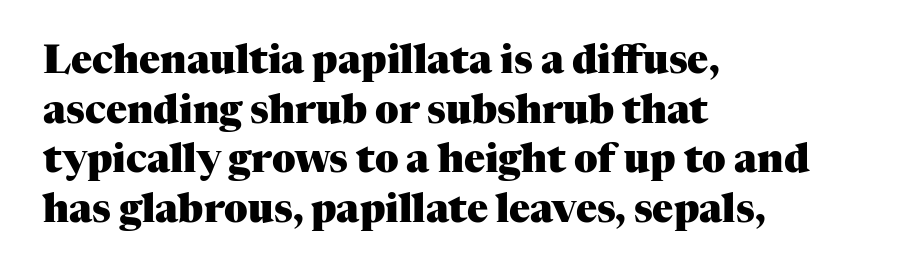
The image shows 39 px heavy serif type, upright; set left-aligned, normal line spacing (1.27x), normal letter spacing, not underlined; medium stroke contrast and a medium x-height.
